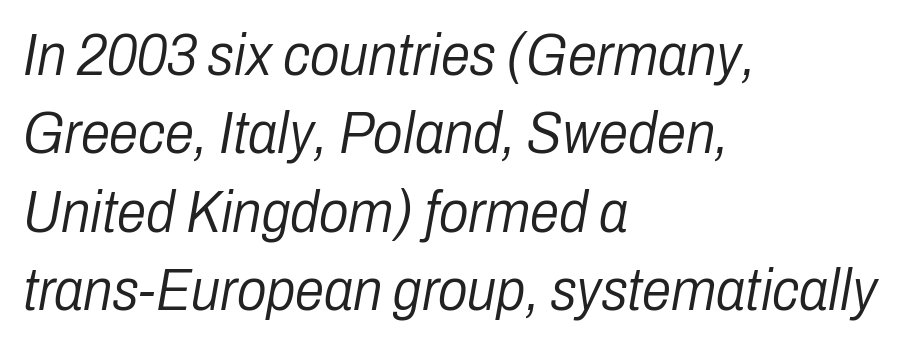
{"italic": "yes", "lean": "right", "slant_degrees": 10, "bold": "no", "weight": "light", "width": "condensed", "stroke_contrast": "low", "x_height": "medium", "monospaced": "no", "underline": "no", "align": "left", "line_spacing": "normal", "line_spacing_ratio": 1.33, "letter_spacing": "normal", "letter_spacing_em": 0.0, "glyph_px": 59}
